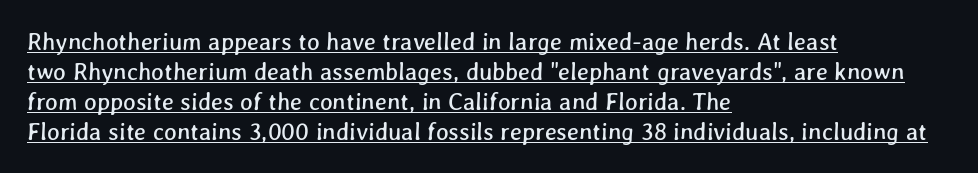
Left-aligned paragraph, ragged on the right. Words appear dense and cohesive because spacing is normal. Compared with typical paragraphs, the rows here are spaced about the same. The specimen includes a rule beneath the text block's lines.
